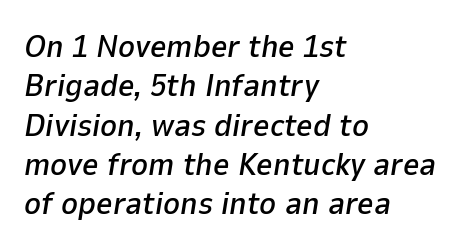
The image shows 32 px text type, italic (leaning right); set left-aligned, line spacing 1.23x, normal letter spacing, not underlined; low stroke contrast and a medium x-height.
